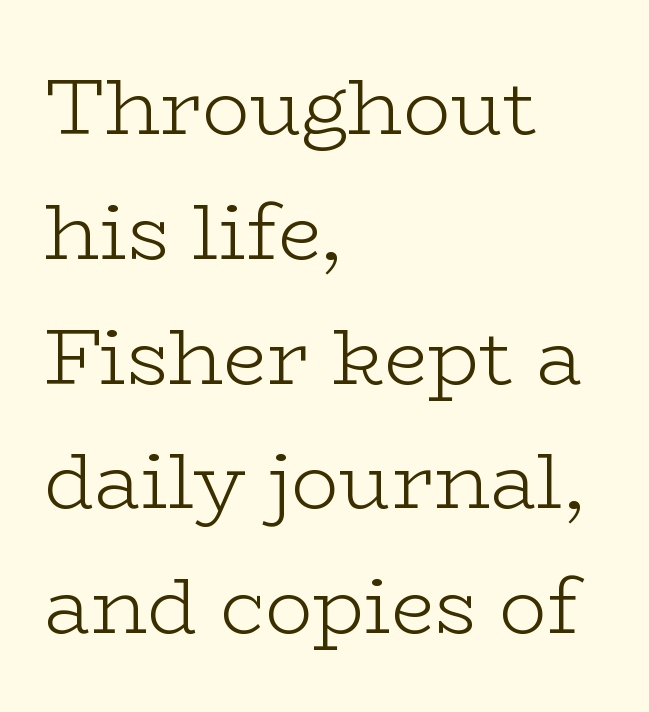
The font's upright variant was chosen for this text. Unmarked baselines from the first word to the last. Weight class: somewhere from thin through regular. Honestly, the letter spacing is just normal — you wouldn't notice it. These lines stack with their left ends in a neat column.
